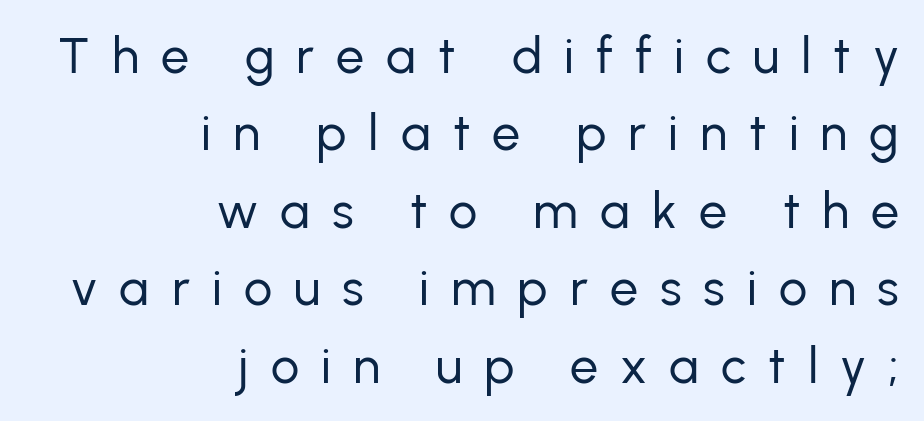
Q: Is the text bold? A: No.
Q: Is the text italic (slanted)? A: No, it is upright.
Q: Is the typeface a serif or a sans-serif typeface? A: Sans-serif.
Q: Is the text underlined? A: No.
Q: How is the paragraph aligned? A: Right-aligned.
Q: Is the spacing between letters normal or unusually wide? A: Unusually wide.
Q: Is the spacing between lines tight, normal or loose? A: Normal.
Q: Width (condensed, normal, or wide)? A: Normal.
Q: Stroke contrast? A: Low.
Q: x-height? A: Medium.
Q: Monospaced? A: No.
